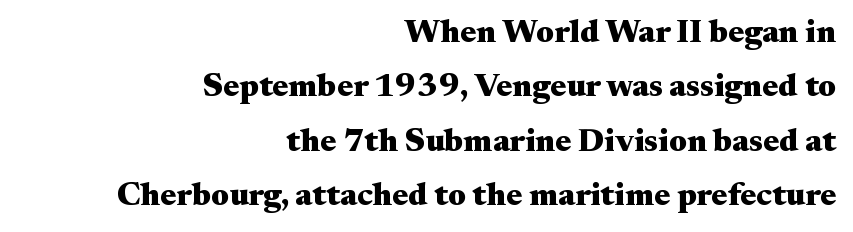
Q: Is the text bold? A: Yes.
Q: Is the text italic (slanted)? A: No, it is upright.
Q: Is the typeface a serif or a sans-serif typeface? A: Serif.
Q: Is the text underlined? A: No.
Q: How is the paragraph aligned? A: Right-aligned.
Q: Is the spacing between letters normal or unusually wide? A: Normal.
Q: Is the spacing between lines tight, normal or loose? A: Normal.
Q: Width (condensed, normal, or wide)? A: Wide.
Q: Stroke contrast? A: Medium.
Q: x-height? A: Small.
Q: Monospaced? A: No.
